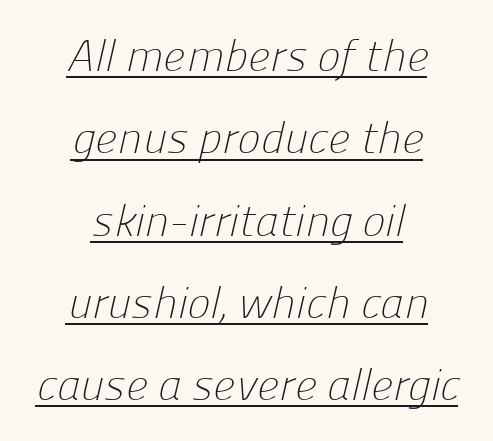
{"serif": "no", "bold": "no", "weight": "light", "width": "normal", "stroke_contrast": "low", "x_height": "medium", "monospaced": "no", "underline": "yes", "align": "center", "line_spacing_ratio": 1.87, "letter_spacing": "normal", "letter_spacing_em": 0.0, "glyph_px": 44}
